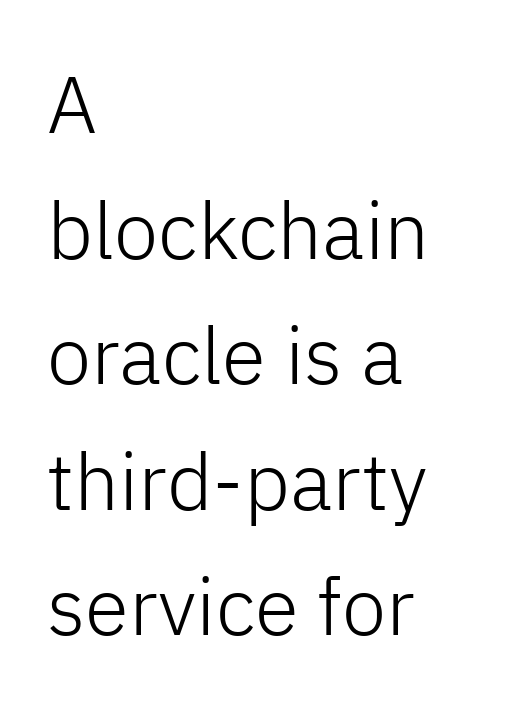
{"serif": "no", "italic": "no", "bold": "no", "weight": "light", "width": "normal", "stroke_contrast": "low", "x_height": "medium", "monospaced": "no", "underline": "no", "align": "left", "line_spacing": "normal", "line_spacing_ratio": 1.57, "letter_spacing": "normal", "letter_spacing_em": 0.0, "glyph_px": 80}
